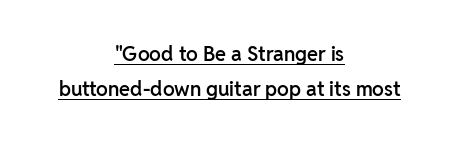
The image shows 20 px text type, upright; set centered, line spacing 1.76x, normal letter spacing, underlined.
